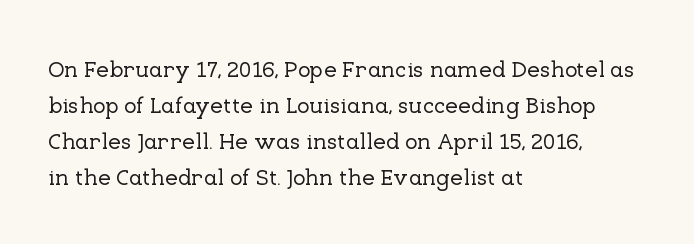
{"italic": "no", "underline": "no", "align": "left", "line_spacing": "normal", "line_spacing_ratio": 1.57, "letter_spacing": "normal", "letter_spacing_em": 0.0, "glyph_px": 23}
